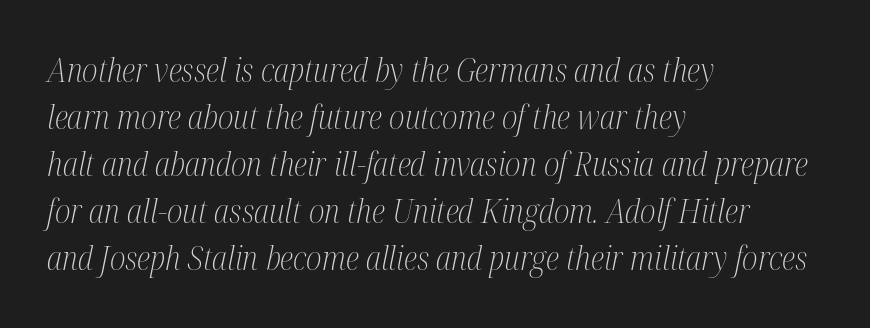
{"serif": "yes", "italic": "yes", "lean": "right", "slant_degrees": 12, "bold": "no", "weight": "light", "width": "condensed", "stroke_contrast": "medium", "x_height": "medium", "monospaced": "no", "underline": "no", "align": "left", "line_spacing": "normal", "line_spacing_ratio": 1.47, "letter_spacing": "normal", "letter_spacing_em": 0.0, "glyph_px": 32}
